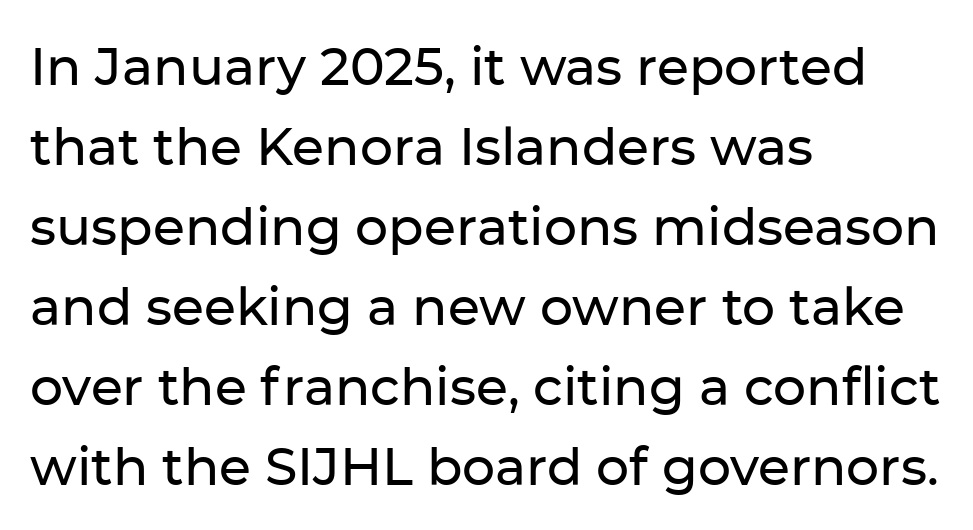
The letters sit at their default tracking, neither squeezed nor spread. Do the characters align in a grid? No, the font is proportional. Left-aligned paragraph, ragged on the right. Lines of text with bare space underneath. Observe the absence of serifs on each vertical stroke in this sample.
